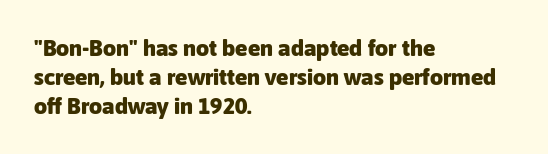
Is the block centered? No — it sits flush against the left margin. Strong, thick strokes mark this as bold type. Plain, unruled lines of type. Nothing unusual about the tracking: characters are spaced as the font intends. When letters stand straight like this, we call the style roman or upright. One glance says typical: line gaps are just what's usual.
